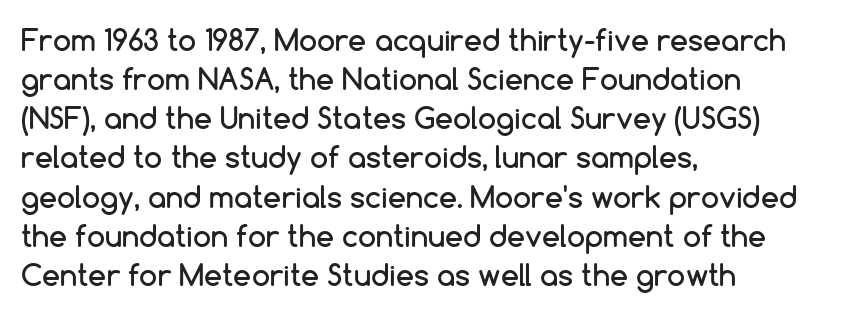
{"serif": "no", "italic": "no", "width": "normal", "stroke_contrast": "low", "x_height": "medium", "monospaced": "no", "underline": "no", "align": "left", "line_spacing": "normal", "line_spacing_ratio": 1.35, "letter_spacing": "normal", "letter_spacing_em": 0.0, "glyph_px": 29}
